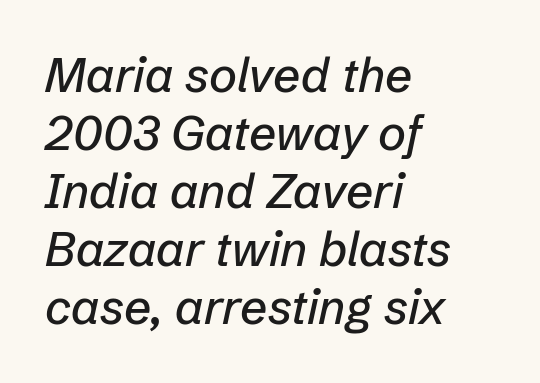
{"italic": "yes", "lean": "right", "slant_degrees": 12, "width": "normal", "stroke_contrast": "low", "x_height": "medium", "monospaced": "no", "underline": "no", "align": "left", "line_spacing_ratio": 1.21, "letter_spacing": "normal", "letter_spacing_em": 0.0, "glyph_px": 48}
